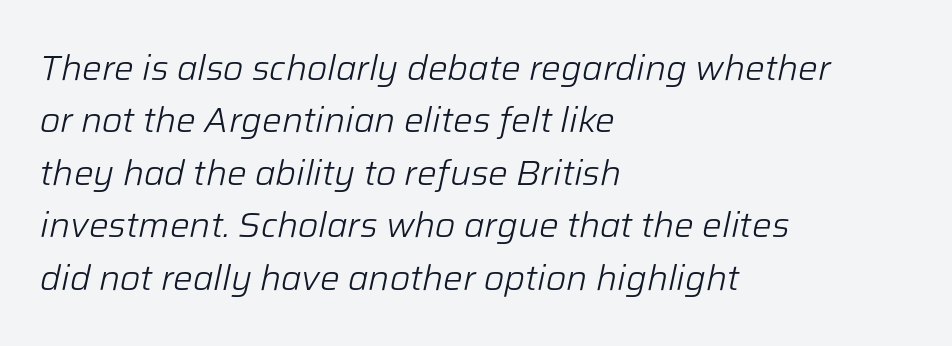
Characters follow at the spacing the type designer built in. You could not count columns in this text — the font is proportionally spaced. Is the stroke heavy? The answer is a plain regular-or-lighter. A normal amount of white space separates one row of letters from the next. Check the space under the baseline: it is left empty. Looking at the ascenders, they clearly lean.
